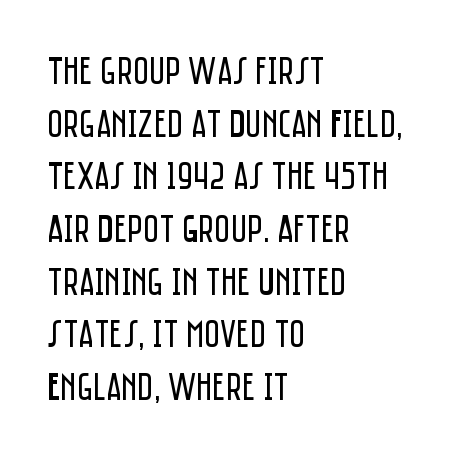
{"serif": "no", "italic": "no", "bold": "no", "weight": "regular", "width": "condensed", "stroke_contrast": "low", "x_height": "large", "monospaced": "no", "underline": "no", "align": "left", "line_spacing": "normal", "line_spacing_ratio": 1.35, "letter_spacing": "normal", "letter_spacing_em": 0.0, "glyph_px": 39}
